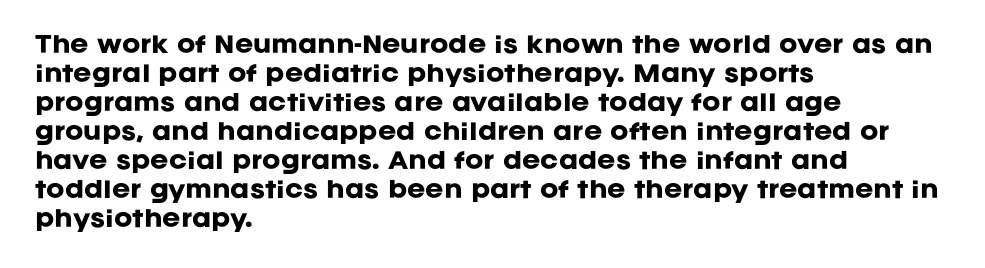
{"italic": "no", "bold": "yes", "underline": "no", "align": "left", "line_spacing": "normal", "line_spacing_ratio": 1.32, "letter_spacing": "normal", "letter_spacing_em": 0.0, "glyph_px": 22}
